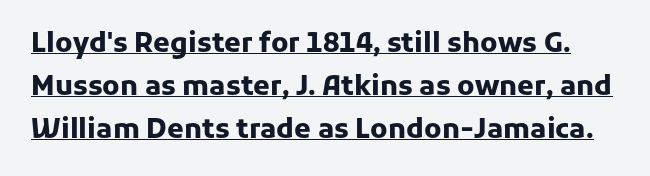
Q: Is the text bold? A: Yes.
Q: Is the text italic (slanted)? A: No, it is upright.
Q: Is the text underlined? A: Yes.
Q: Is the spacing between letters normal or unusually wide? A: Normal.
Q: Is the spacing between lines tight, normal or loose? A: Normal.
